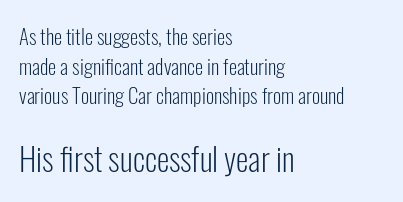
{"serif": "no", "italic": "no", "bold": "no", "weight": "light", "width": "condensed", "stroke_contrast": "low", "x_height": "medium", "monospaced": "no", "underline": "no", "align": "left", "line_spacing": "normal", "line_spacing_ratio": 1.41, "letter_spacing": "normal", "letter_spacing_em": 0.0, "larger_block": "second", "size_ratio": 1.52, "glyph_px": 32}
